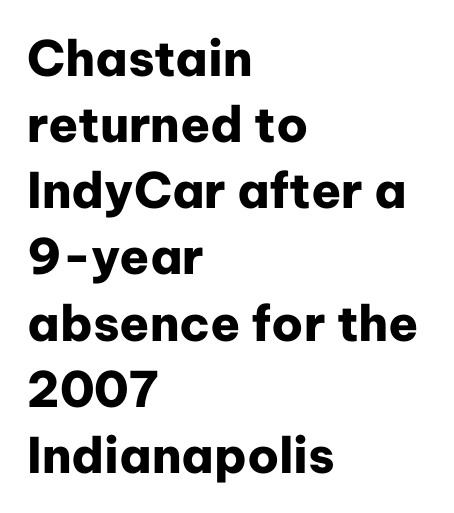
The image shows 49 px heavy sans-serif type, upright; set left-aligned, normal line spacing (1.35x), normal letter spacing, not underlined; low stroke contrast and a medium x-height.
